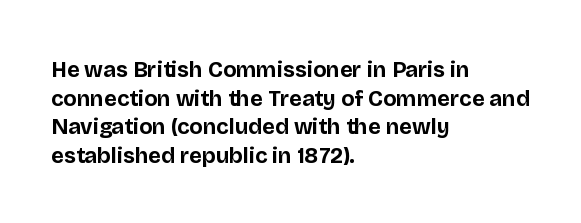
Teacher's note: observe the even left margin — that is flush-left alignment. You can tell it's not italic because the verticals are truly vertical. Words float on clear page, feet unadorned. The letterforms sit shoulder to shoulder at normal distance.
